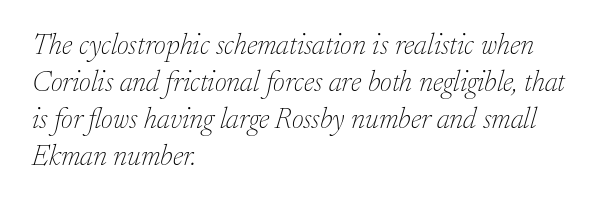
Q: Is the text bold? A: No.
Q: Is the text italic (slanted)? A: Yes, it leans right by about 17 degrees.
Q: Is the typeface a serif or a sans-serif typeface? A: Serif.
Q: Is the text underlined? A: No.
Q: How is the paragraph aligned? A: Left-aligned.
Q: Is the spacing between letters normal or unusually wide? A: Normal.
Q: Is the spacing between lines tight, normal or loose? A: Normal.
Q: Width (condensed, normal, or wide)? A: Normal.
Q: Stroke contrast? A: Low.
Q: x-height? A: Small.
Q: Monospaced? A: No.
